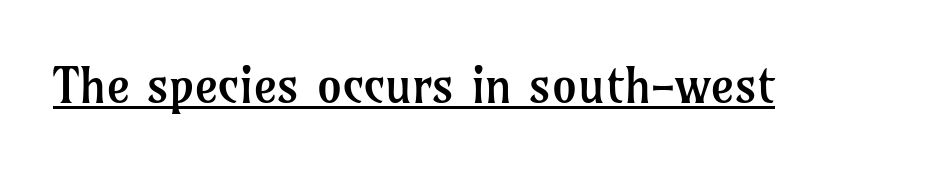
Do the letters lean? They stand straight. What decoration does the sample have? An underline. No chunkiness to these letters — they're not bold. The passage shown is typed in a proportional face where columns would drift. Stroke terminals: seriffed. How are the letters spaced? Ordinarily, with no added tracking.
